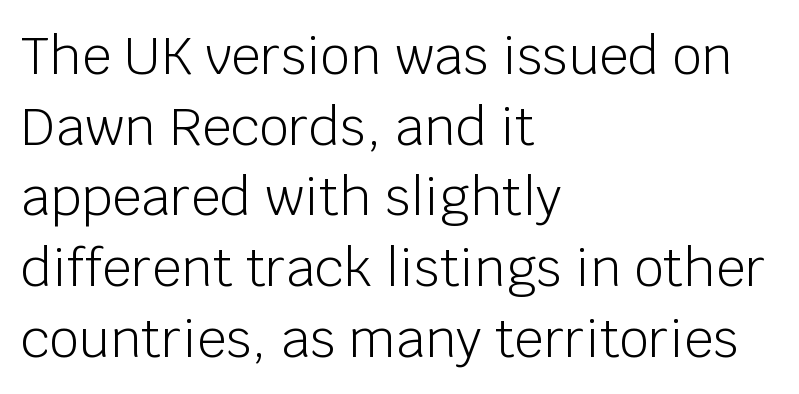
{"serif": "no", "italic": "no", "bold": "no", "weight": "light", "width": "normal", "stroke_contrast": "low", "x_height": "large", "monospaced": "no", "underline": "no", "align": "left", "line_spacing": "normal", "line_spacing_ratio": 1.36, "letter_spacing": "normal", "letter_spacing_em": 0.0, "glyph_px": 52}
